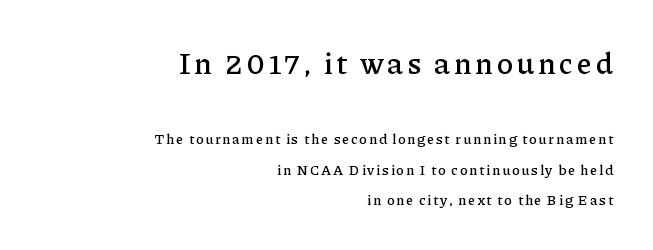
The image shows 30 px serif type, upright; set right-aligned, loose line spacing (2.15x), not underlined; the first (top) block is 2.14x larger; low stroke contrast and a medium x-height.
